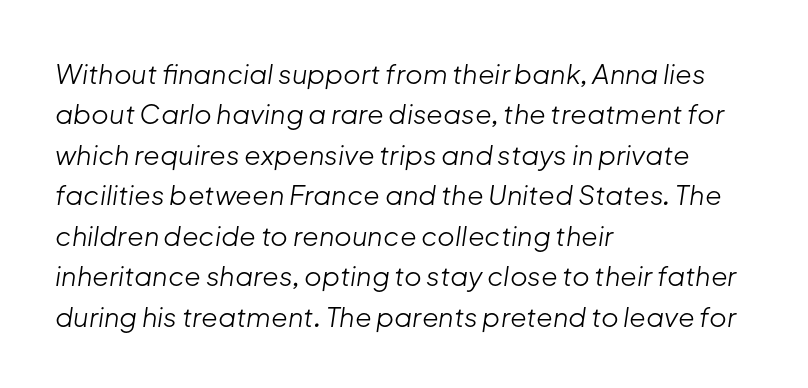
How would I describe the line gaps? Plain and ordinary. In terms of posture, this sample is oblique. Layout note: lines flush left. Nothing unusual about the tracking: characters are spaced as the font intends. Bold? No — there's no thickening of the strokes. Words float on clear page, feet unadorned.
